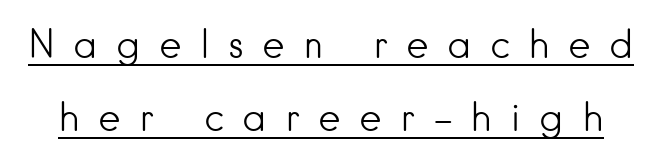
Q: Is the text bold? A: No.
Q: Is the text italic (slanted)? A: No, it is upright.
Q: Is the typeface a serif or a sans-serif typeface? A: Sans-serif.
Q: Is the text underlined? A: Yes.
Q: Is the spacing between letters normal or unusually wide? A: Unusually wide.
Q: Width (condensed, normal, or wide)? A: Normal.
Q: Stroke contrast? A: Low.
Q: x-height? A: Small.
Q: Monospaced? A: No.
